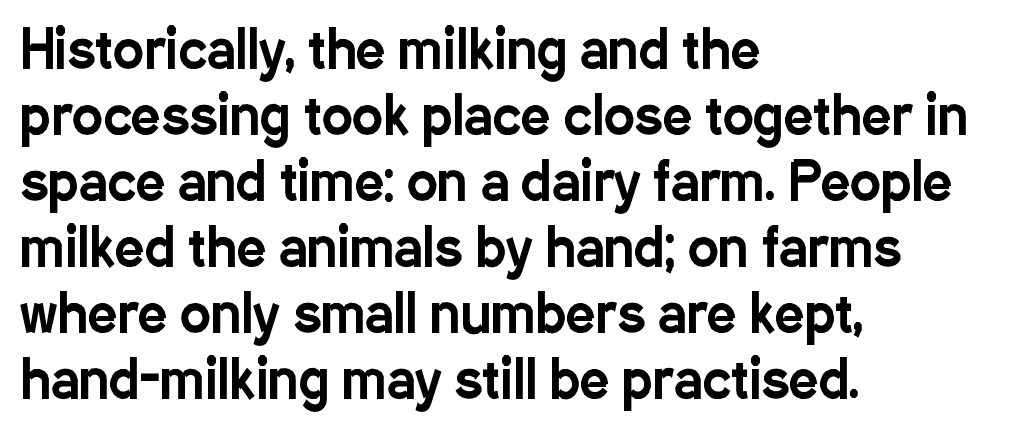
The image shows 52 px condensed sans-serif type, upright; set left-aligned, normal line spacing (1.27x), normal letter spacing, not underlined; low stroke contrast and a medium x-height.
